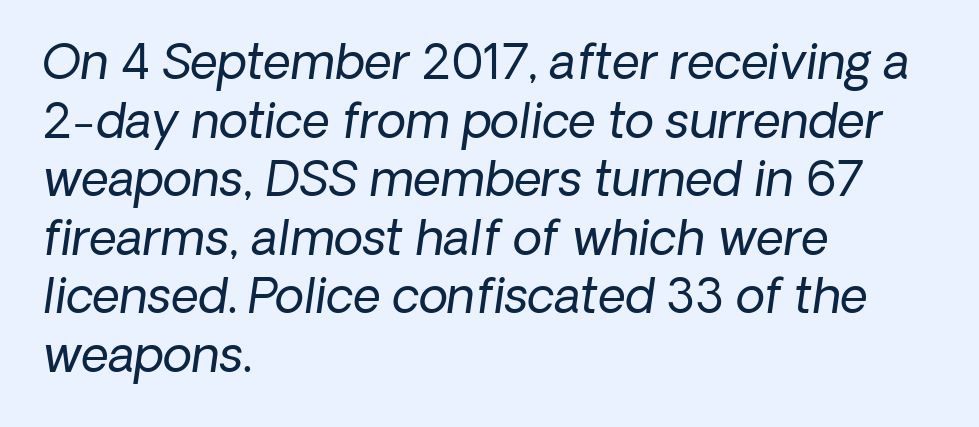
In terms of posture, this sample is oblique. The space beneath each line is pristine and unruled. The rag falls on the right side of this text block. No extra tracking has been applied to these lines. The rendering uses natural spacing where letterforms have individual widths. No extra ink here — the face is not bold.
